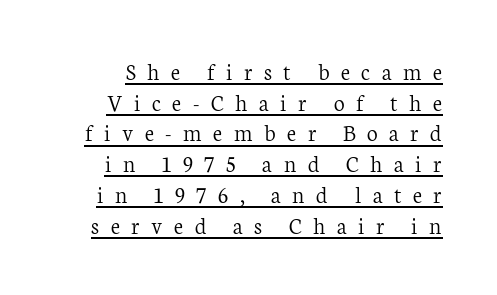
The image shows 24 px text type, upright; set normal line spacing (1.28x), unusually wide letter spacing (+0.48 em), underlined.
